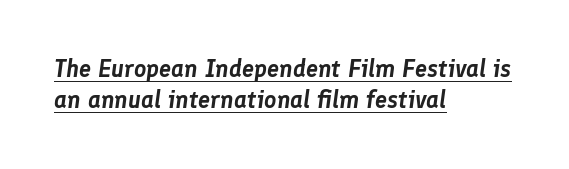
The lines in this sample share a left origin and differ only in where they stop. The rendering keeps characters at their native spacing. Has an underline been added? It has. This is oblique type, the kind used for emphasis or titles. The space between consecutive lines is moderate.
